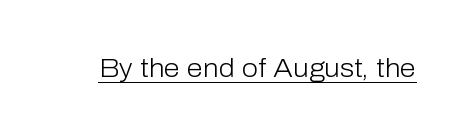
Short note: letters normally spaced. Is this a heavy cut? Hardly; it is regular or lighter. This sample uses an upright cut, with every glyph sitting square on the baseline. Is there an underline? Yes — a line sits under the letters.
